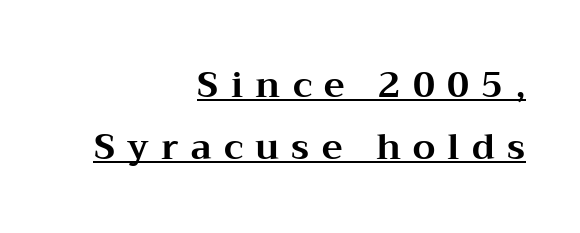
{"serif": "yes", "italic": "no", "bold": "yes", "weight": "bold", "width": "wide", "stroke_contrast": "medium", "x_height": "medium", "monospaced": "no", "underline": "yes", "align": "right", "line_spacing_ratio": 1.77, "letter_spacing": "wide", "letter_spacing_em": 0.35, "glyph_px": 35}
